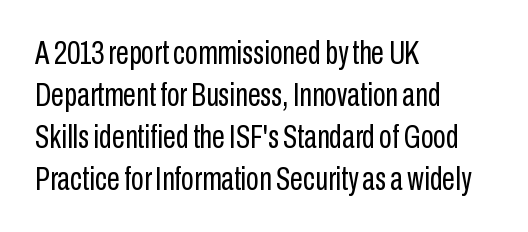
{"serif": "no", "italic": "no", "bold": "no", "weight": "regular", "width": "condensed", "stroke_contrast": "low", "x_height": "medium", "monospaced": "no", "underline": "no", "align": "left", "line_spacing": "normal", "line_spacing_ratio": 1.27, "letter_spacing": "normal", "letter_spacing_em": 0.0, "glyph_px": 33}
